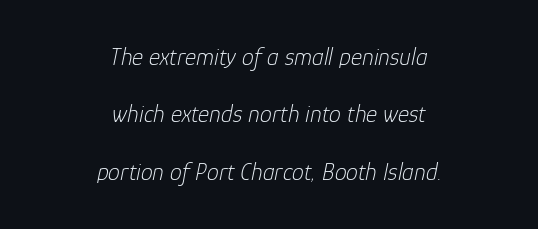
The image shows 24 px text type, italic (leaning right); set centered, loose line spacing (2.39x), normal letter spacing, not underlined.
